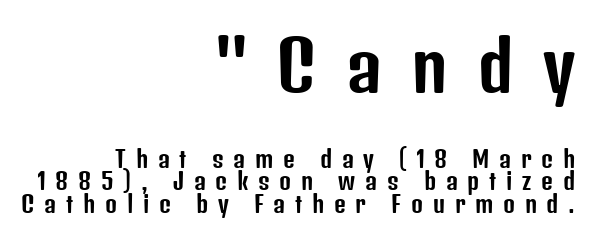
The image shows 69 px condensed sans-serif type, upright; set right-aligned, tight line spacing (0.98x), unusually wide letter spacing (+0.42 em), not underlined; the first (top) block is 3.0x larger; low stroke contrast and a medium x-height.
